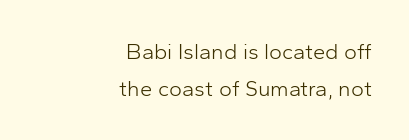
{"italic": "no", "bold": "no", "underline": "no", "align": "right", "line_spacing": "normal", "line_spacing_ratio": 1.7, "letter_spacing": "normal", "letter_spacing_em": 0.0, "glyph_px": 22}
